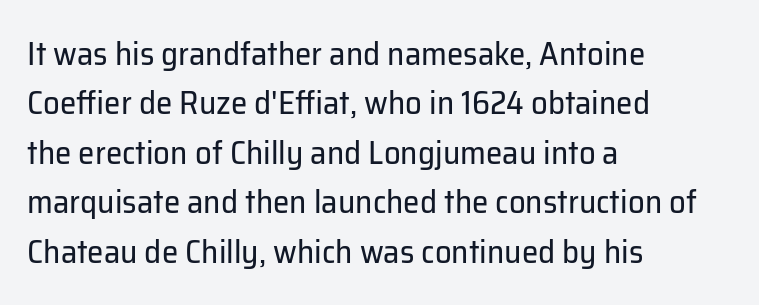
Q: Is the text bold? A: No.
Q: Is the text italic (slanted)? A: No, it is upright.
Q: Is the typeface a serif or a sans-serif typeface? A: Sans-serif.
Q: Is the text underlined? A: No.
Q: How is the paragraph aligned? A: Left-aligned.
Q: Is the spacing between letters normal or unusually wide? A: Normal.
Q: Is the spacing between lines tight, normal or loose? A: Normal.
Q: Width (condensed, normal, or wide)? A: Normal.
Q: Stroke contrast? A: Low.
Q: x-height? A: Medium.
Q: Monospaced? A: No.
